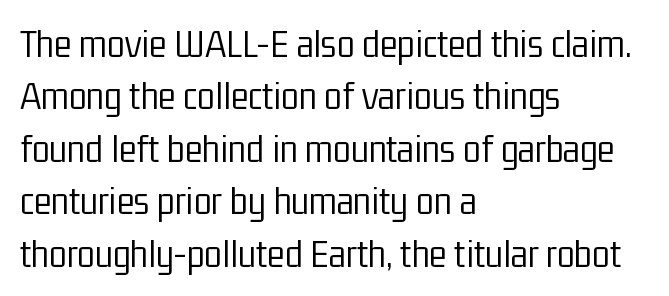
The image shows 41 px light, condensed sans-serif type, upright; set left-aligned, normal line spacing (1.28x), normal letter spacing, not underlined; low stroke contrast and a medium x-height.
